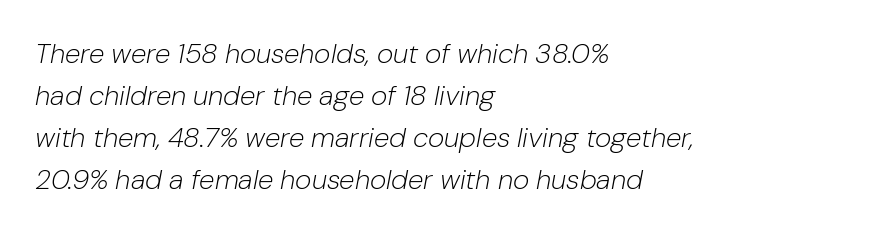
Students, note that the glyphs here touch the page at normal intervals. Emphasis-style slanted type is in use. The strokes are not fattened; the text isn't bold. Any mark beneath the type? The region is blank. Regarding leading, the lines here are spaced in the standard way.
